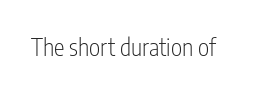
{"italic": "no", "bold": "no", "underline": "no", "letter_spacing": "normal", "letter_spacing_em": 0.0, "glyph_px": 24}
